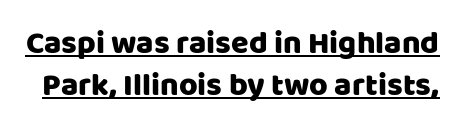
The specimen reads as upright at a glance. The letterforms sit shoulder to shoulder at normal distance. The typesetter has applied underlining to the passage shown. Character widths vary here, with narrow letters taking less room than wide ones. The designer left line spacing at the default.
